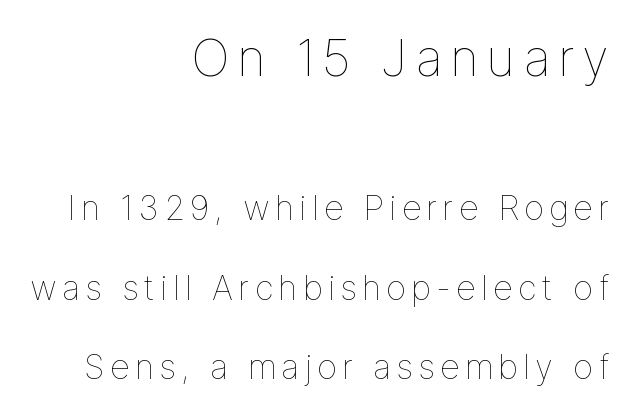
{"italic": "no", "bold": "no", "weight": "thin", "width": "normal", "stroke_contrast": "low", "x_height": "medium", "monospaced": "no", "underline": "no", "align": "right", "line_spacing": "loose", "line_spacing_ratio": 2.35, "larger_block": "first", "size_ratio": 1.5, "glyph_px": 51}
